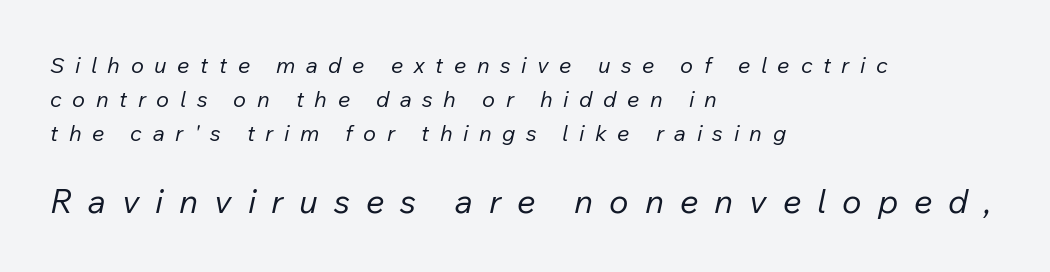
The glyphs look as if they've been sheared to an angle. The gaps between neighbouring characters are conspicuously large. Does the copy run flush right? No — it runs flush left. A light-to-regular cut is what we see here. Leading matches the norm, producing a regular column.
